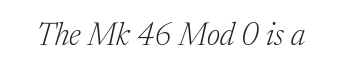
The image shows 31 px light serif type, italic (leaning right); set normal letter spacing, not underlined; medium stroke contrast and a medium x-height.
